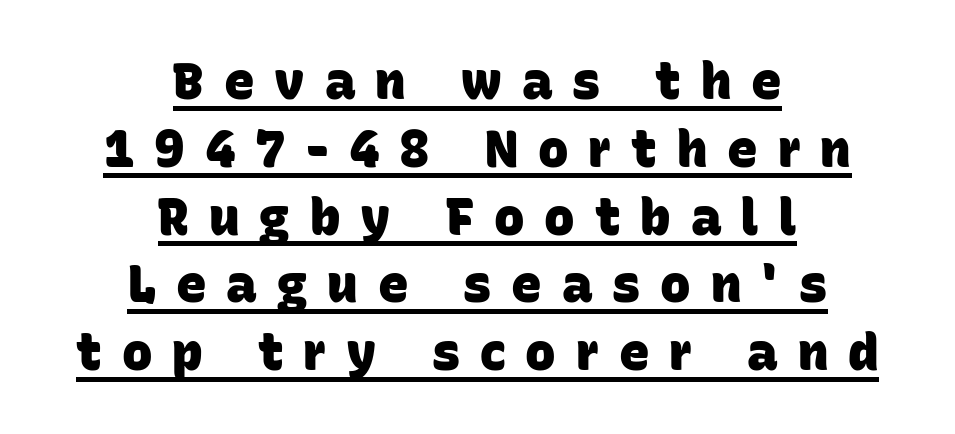
Q: Is the text bold? A: Yes.
Q: Is the typeface a serif or a sans-serif typeface? A: Sans-serif.
Q: Is the text underlined? A: Yes.
Q: How is the paragraph aligned? A: Centered.
Q: Is the spacing between letters normal or unusually wide? A: Unusually wide.
Q: Is the spacing between lines tight, normal or loose? A: Normal.
Q: Width (condensed, normal, or wide)? A: Normal.
Q: Stroke contrast? A: Low.
Q: x-height? A: Large.
Q: Monospaced? A: No.
